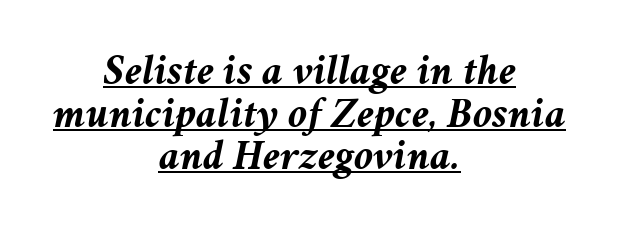
{"italic": "yes", "lean": "right", "slant_degrees": 11, "bold": "yes", "weight": "semibold", "width": "normal", "stroke_contrast": "medium", "x_height": "medium", "monospaced": "no", "underline": "yes", "align": "center", "line_spacing": "tight", "line_spacing_ratio": 0.99, "letter_spacing": "normal", "letter_spacing_em": 0.0, "glyph_px": 43}
